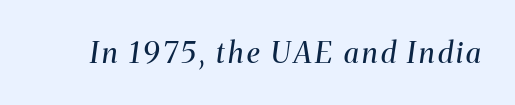
The image shows 29 px regular-weight serif type, italic (leaning right); set not underlined; medium stroke contrast and a medium x-height.
